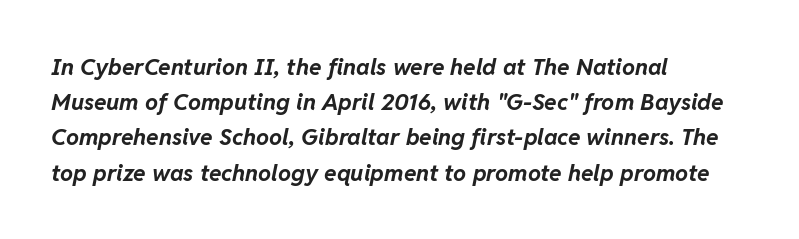
The image shows 23 px bold type, italic (leaning right); set left-aligned, normal line spacing (1.53x), normal letter spacing, not underlined.
